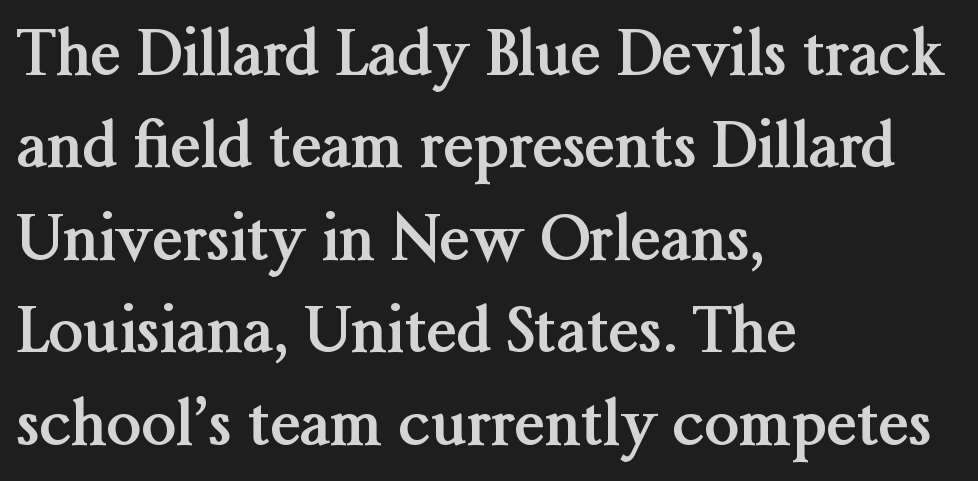
The axis of the letterforms is exactly vertical. Heavy-handed strokes throughout: this text is bold. This rendering leaves character spacing at its baseline value. The rendering shows small feet on the letterforms — a serif design. The string is rendered with underlining switched off. The letters advance in unequal steps, a hallmark of proportional type.
